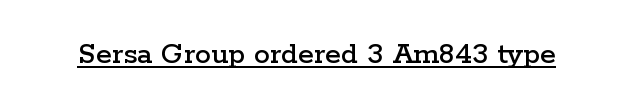
The image shows 32 px wide serif type, upright; set normal letter spacing, underlined; low stroke contrast and a medium x-height.
